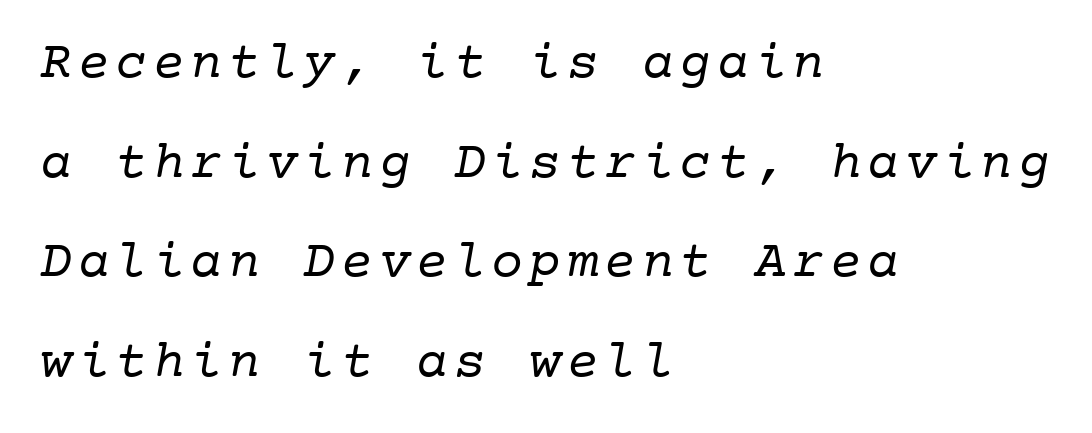
{"serif": "yes", "bold": "no", "weight": "regular", "width": "normal", "stroke_contrast": "low", "x_height": "medium", "monospaced": "yes", "underline": "no", "align": "left", "line_spacing_ratio": 1.88, "glyph_px": 53}
